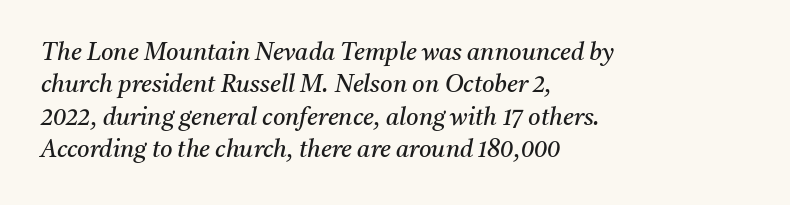
There is no visible air inserted between adjacent glyphs. The baseline area is clear. Vertical spacing — default. Every character sits at an angle, as italics do.
